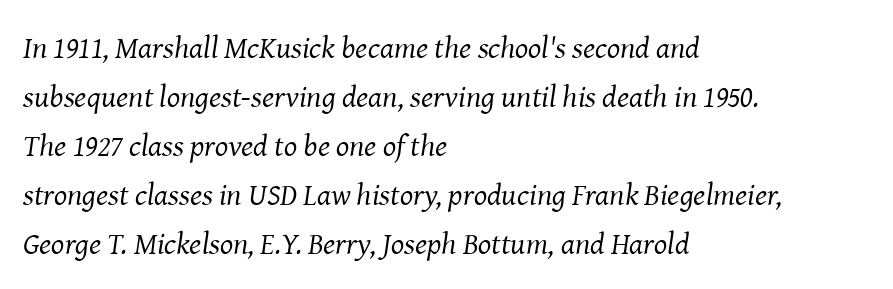
The image shows 31 px regular-weight serif type, italic (leaning right); set left-aligned, normal line spacing (1.58x), normal letter spacing, not underlined; medium stroke contrast and a medium x-height.
